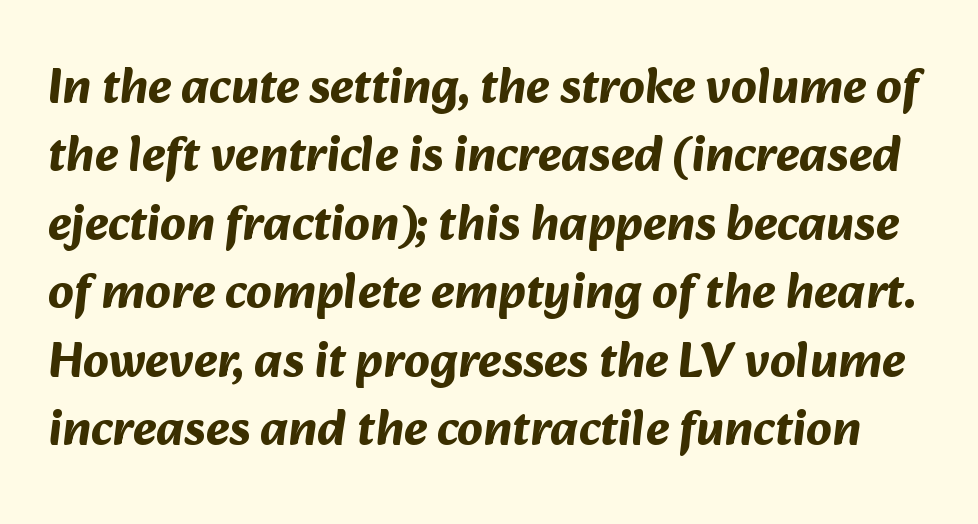
The image shows 50 px bold sans-serif type; set normal line spacing (1.37x), normal letter spacing, not underlined; medium stroke contrast and a medium x-height.
